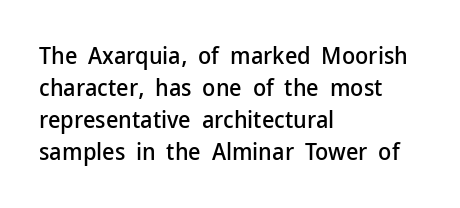
Q: Is the text italic (slanted)? A: No, it is upright.
Q: Is the text underlined? A: No.
Q: How is the paragraph aligned? A: Left-aligned.
Q: Is the spacing between letters normal or unusually wide? A: Normal.
Q: Is the spacing between lines tight, normal or loose? A: Normal.
